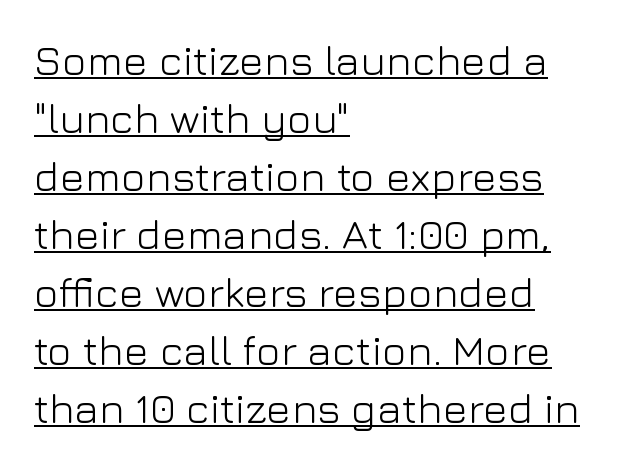
{"serif": "no", "italic": "no", "bold": "no", "weight": "light", "width": "normal", "stroke_contrast": "low", "x_height": "medium", "monospaced": "no", "underline": "yes", "align": "left", "line_spacing": "normal", "line_spacing_ratio": 1.38, "letter_spacing": "normal", "letter_spacing_em": 0.0, "glyph_px": 42}
